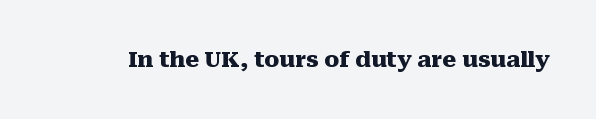
{"italic": "no", "bold": "yes", "underline": "no", "letter_spacing": "normal", "letter_spacing_em": 0.0, "glyph_px": 22}
